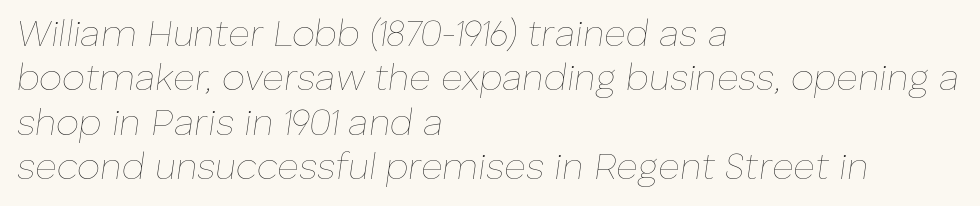
The image shows 37 px thin type, italic (leaning right); set left-aligned, line spacing 1.2x, normal letter spacing, not underlined; low stroke contrast and a medium x-height.
